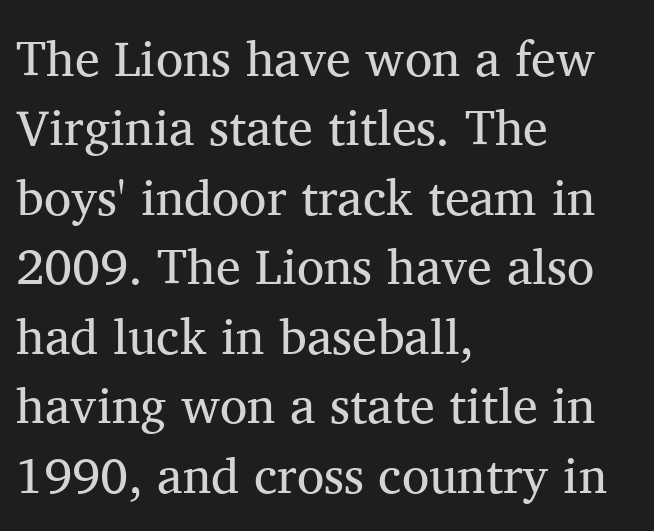
Q: Is the text bold? A: No.
Q: Is the text italic (slanted)? A: No, it is upright.
Q: Is the typeface a serif or a sans-serif typeface? A: Serif.
Q: Is the text underlined? A: No.
Q: How is the paragraph aligned? A: Left-aligned.
Q: Is the spacing between letters normal or unusually wide? A: Normal.
Q: Is the spacing between lines tight, normal or loose? A: Normal.
Q: Width (condensed, normal, or wide)? A: Normal.
Q: Stroke contrast? A: Medium.
Q: x-height? A: Medium.
Q: Monospaced? A: No.
